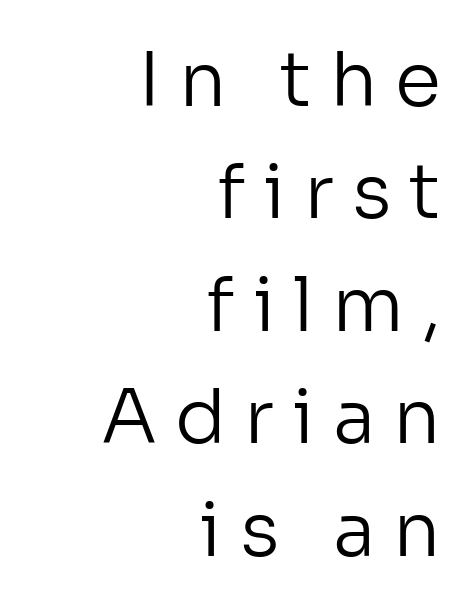
{"serif": "no", "italic": "no", "bold": "no", "weight": "regular", "width": "normal", "stroke_contrast": "low", "x_height": "medium", "monospaced": "no", "underline": "no", "align": "right", "line_spacing": "normal", "line_spacing_ratio": 1.5, "letter_spacing": "wide", "letter_spacing_em": 0.24, "glyph_px": 75}
